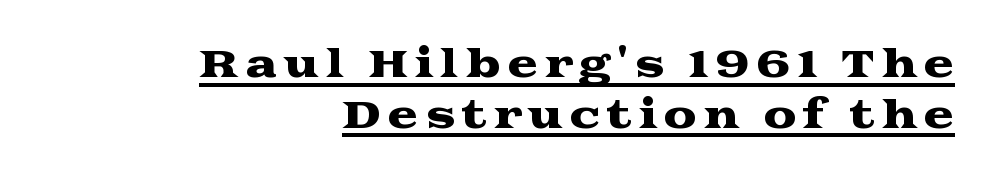
Characters remain perfectly vertical along every line. This is underlined copy, the kind a proofreader might mark for attention. Line ends are locked; line starts wander. Proportional: the letters do not fall into vertical columns.
